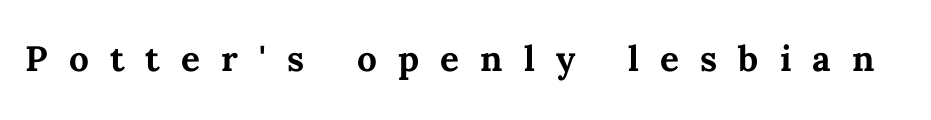
The letters advance in unequal steps, a hallmark of proportional type. Posture: straight, roman, zero tilt. Letter spacing: wide. Each glyph is drawn with heavy, bold strokes. Nobody drew a line under any word here.
